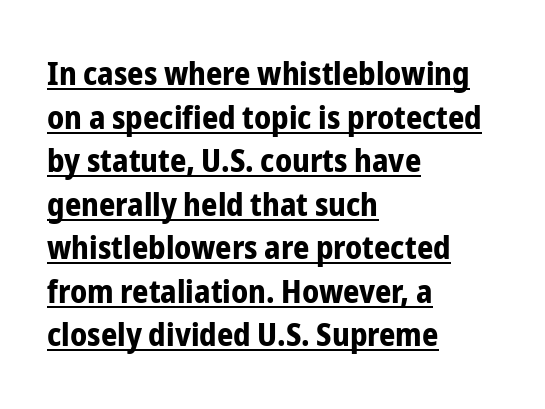
The letters advance in unequal steps, a hallmark of proportional type. These words are printed bold, with thick strokes throughout. Honestly, the underline is the first thing you notice here. The face used here is a sans, in the tradition of grotesques and geometrics. Do the letters lean? They stand straight.
